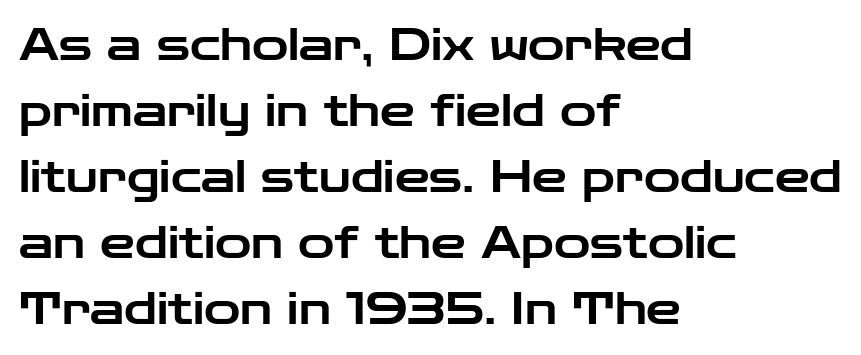
{"serif": "no", "italic": "no", "width": "wide", "stroke_contrast": "low", "x_height": "medium", "monospaced": "no", "underline": "no", "align": "left", "line_spacing": "normal", "line_spacing_ratio": 1.5, "letter_spacing": "normal", "letter_spacing_em": 0.0, "glyph_px": 44}
